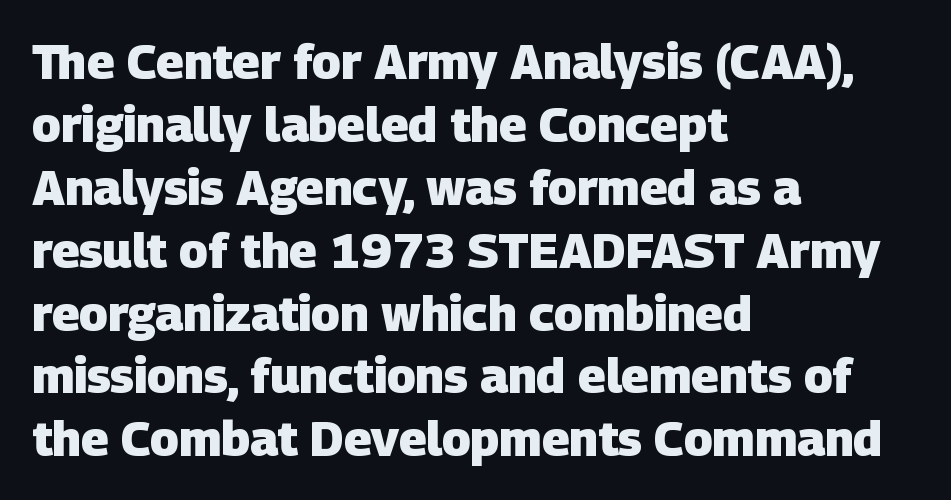
Caption: multi-line text, flush left, ragged right. Tracking here is standard; glyphs follow each other at the usual distance. This sample uses a sans-serif face. You could not count columns in this text — the font is proportionally spaced. The space beneath each line is pristine and unruled. The line-height multiplier appears to be the usual default.
